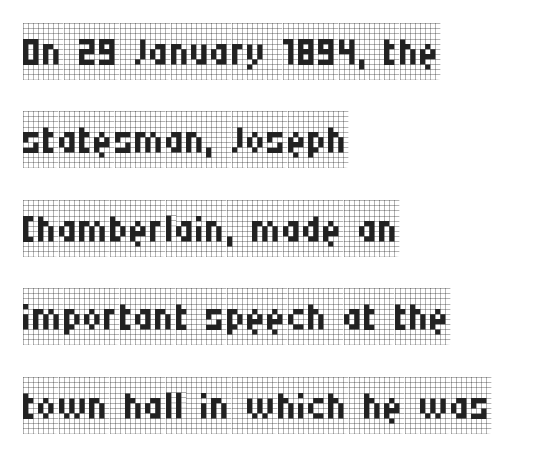
The image shows 56 px regular-weight, condensed serif type, upright; set left-aligned, normal line spacing (1.58x), normal letter spacing, not underlined; low stroke contrast and a large x-height.
